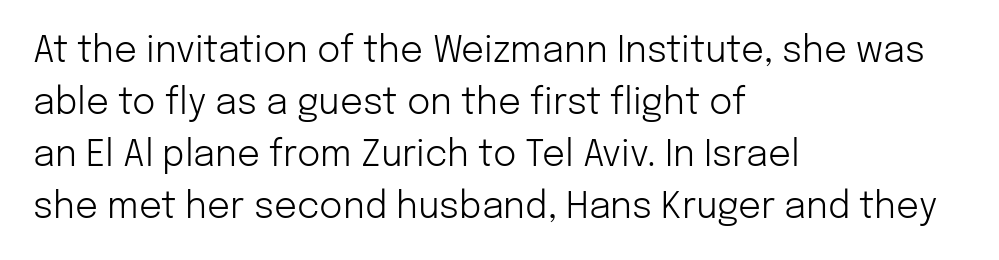
Compared with typical paragraphs, the rows here are spaced about the same. Think standard paragraph weight, or any step lighter than that. The rendering keeps characters at their native spacing. The paragraph shown leans on its left margin.
